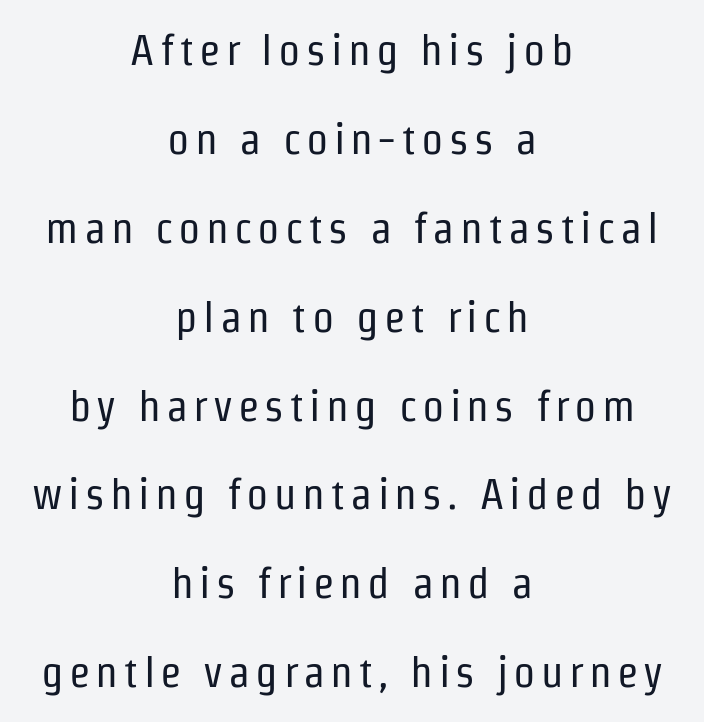
The image shows 44 px regular-weight, condensed sans-serif type, upright; set centered, loose line spacing (2.02x), not underlined; low stroke contrast and a medium x-height.
